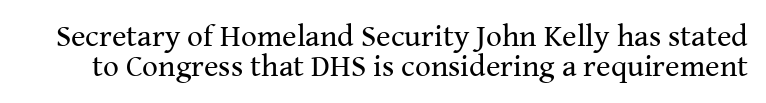
The typography opts for an upright posture over an oblique one. The area under the type is left untouched. Leading is clearly below the norm, producing a dense column. The strokes carry an ordinary text weight at most. In terms of letterform style, serifs are clearly present. A typesetter would call this proportional, since set widths differ per character.
